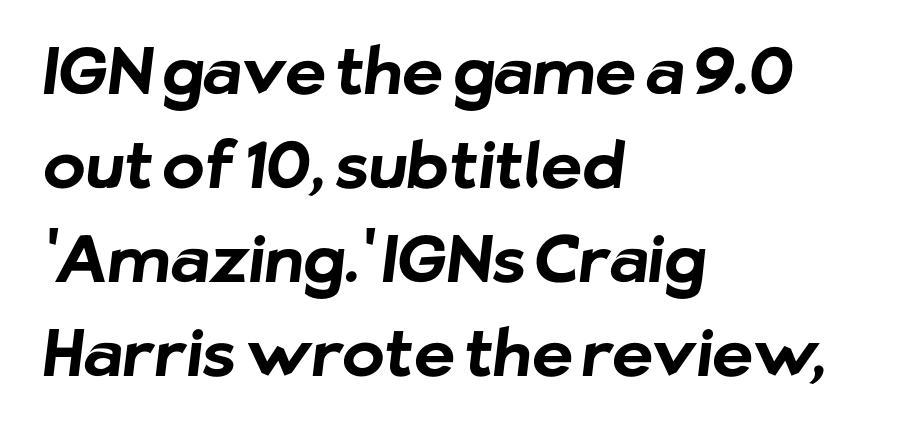
Q: Is the text bold? A: Yes.
Q: Is the typeface a serif or a sans-serif typeface? A: Sans-serif.
Q: Is the text underlined? A: No.
Q: How is the paragraph aligned? A: Left-aligned.
Q: Is the spacing between letters normal or unusually wide? A: Normal.
Q: Is the spacing between lines tight, normal or loose? A: Normal.
Q: Width (condensed, normal, or wide)? A: Normal.
Q: Stroke contrast? A: Low.
Q: x-height? A: Medium.
Q: Monospaced? A: No.
